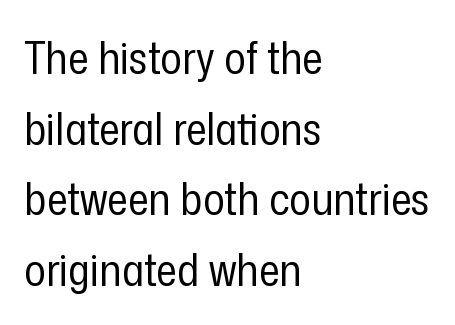
{"serif": "no", "italic": "no", "bold": "no", "weight": "regular", "width": "condensed", "stroke_contrast": "low", "x_height": "medium", "monospaced": "no", "underline": "no", "align": "left", "line_spacing": "normal", "line_spacing_ratio": 1.57, "letter_spacing": "normal", "letter_spacing_em": 0.0, "glyph_px": 45}
